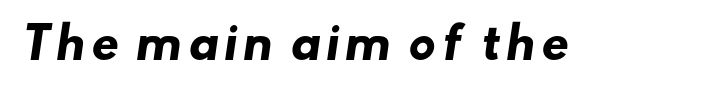
The image shows 43 px heavy, wide sans-serif type; set not underlined; low stroke contrast and a small x-height.
